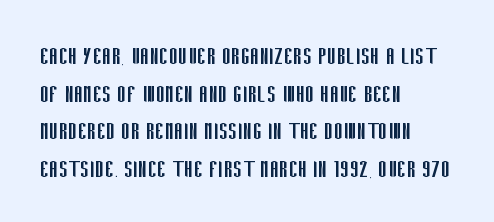
The block of text has a typical density, with ordinary space between rows. Characters follow at the spacing the type designer built in. Beneath every word, the page is bare. The face looks like a standard text weight, possibly lighter. The rendering uses natural spacing where letterforms have individual widths.
